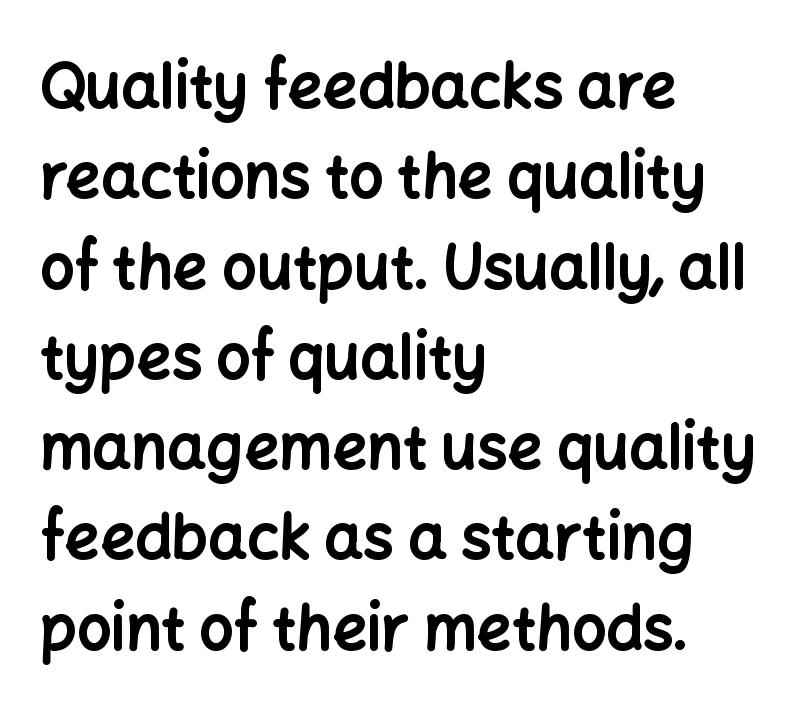
Do the characters align in a grid? No, the font is proportional. Layout note: lines flush left. Words appear dense and cohesive because spacing is normal. As a designer I'd log this as weight 700, bold. Leading: standard.
